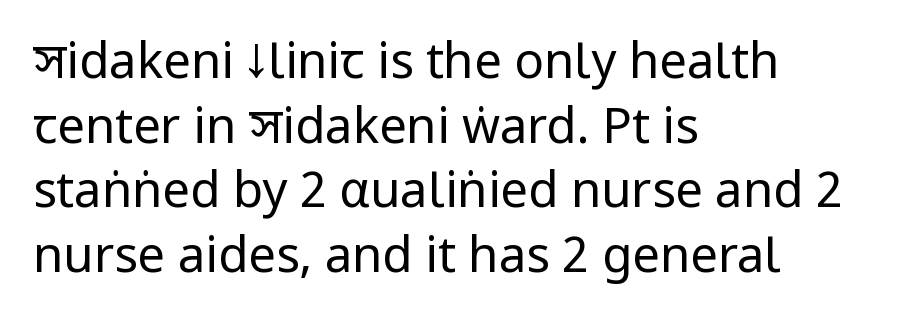
Q: Is the text bold? A: No.
Q: Is the text italic (slanted)? A: No, it is upright.
Q: Is the typeface a serif or a sans-serif typeface? A: Sans-serif.
Q: Is the text underlined? A: No.
Q: How is the paragraph aligned? A: Left-aligned.
Q: Is the spacing between letters normal or unusually wide? A: Normal.
Q: Is the spacing between lines tight, normal or loose? A: Normal.
Q: Width (condensed, normal, or wide)? A: Condensed.
Q: Stroke contrast? A: Low.
Q: x-height? A: Large.
Q: Monospaced? A: No.
